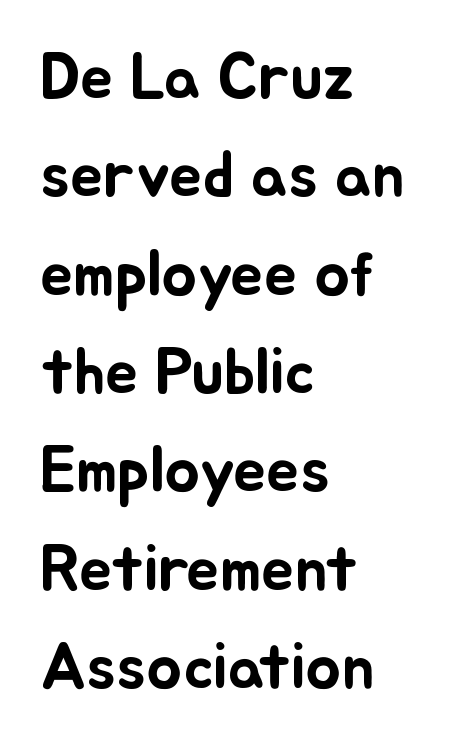
Quick note: interline space is typical. A student would call this left alignment; a typographer would say flush left, rag right. How are the letters spaced? Ordinarily, with no added tracking. This sample uses an upright cut, with every glyph sitting square on the baseline. The face used here is proportionally spaced, like ordinary book or web type. Only glyphs here, with clear space below each row.
